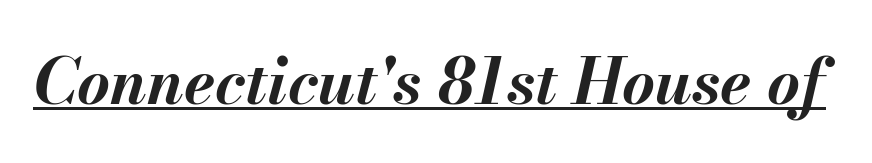
The image shows 63 px bold type, italic (leaning right); set normal letter spacing, underlined; medium stroke contrast and a small x-height.
